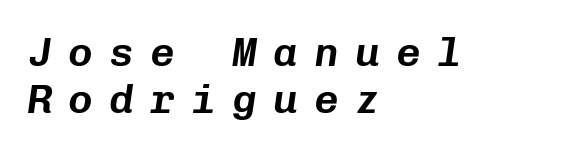
Q: Is the text italic (slanted)? A: Yes, it leans right by about 8 degrees.
Q: Is the text underlined? A: No.
Q: How is the paragraph aligned? A: Left-aligned.
Q: Is the spacing between letters normal or unusually wide? A: Unusually wide.
Q: Is the spacing between lines tight, normal or loose? A: Tight.
Q: Width (condensed, normal, or wide)? A: Normal.
Q: Stroke contrast? A: Low.
Q: x-height? A: Medium.
Q: Monospaced? A: Yes.
